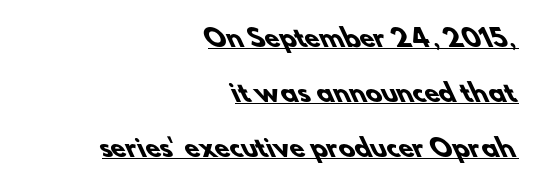
The image shows 24 px bold type; set right-aligned, loose line spacing (2.29x), normal letter spacing, underlined.
